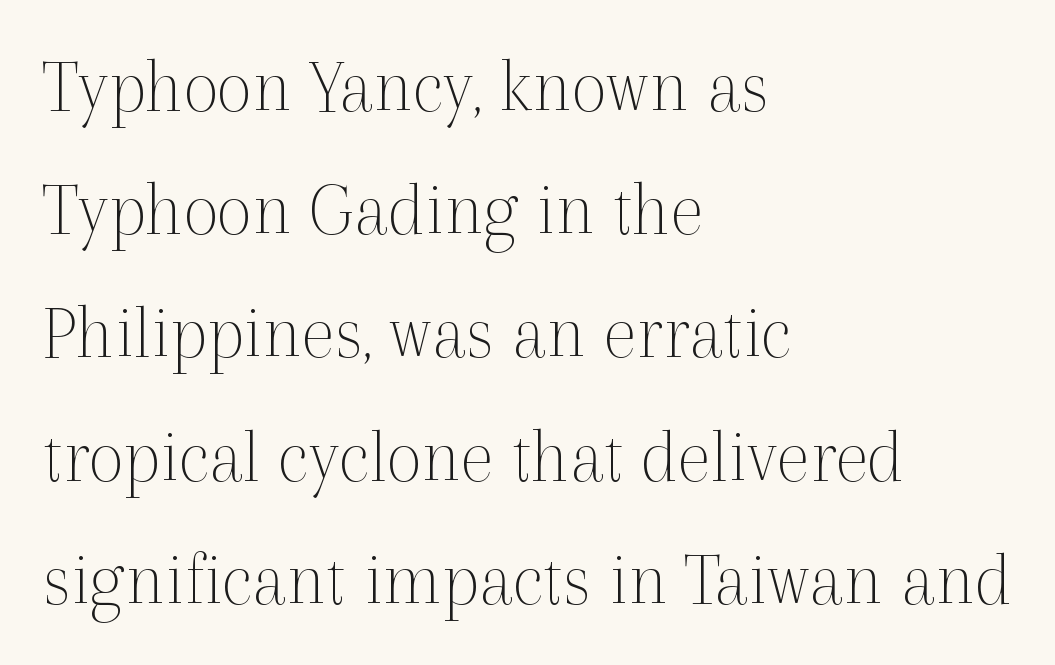
{"serif": "yes", "italic": "no", "bold": "no", "weight": "thin", "width": "normal", "x_height": "medium", "monospaced": "no", "underline": "no", "align": "left", "line_spacing": "normal", "line_spacing_ratio": 1.58, "letter_spacing": "normal", "letter_spacing_em": 0.0, "glyph_px": 78}
